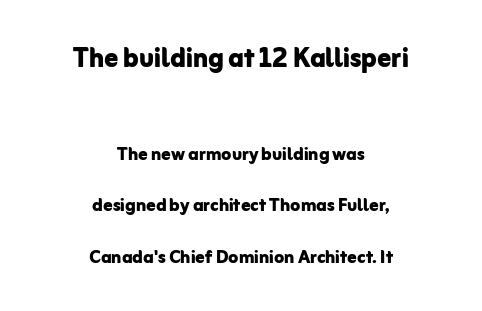
The designer dialed line spacing up above the default. The upper block of text is set noticeably larger than the block beneath it. The sample has been set heavy, in full bold. The foot of each line stays bare and open. The compositor balanced each line on the midline. The text was rendered using a sans face with plain stroke endings.
